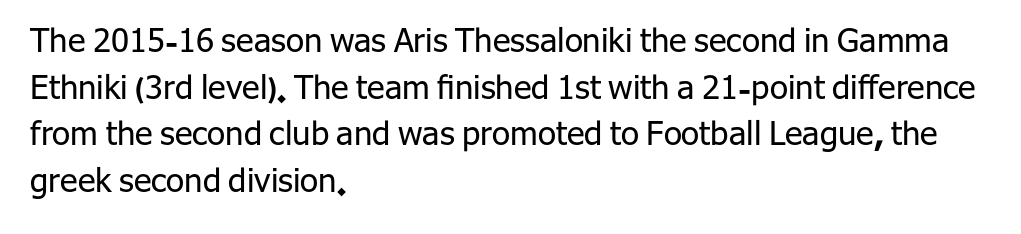
{"serif": "no", "italic": "no", "bold": "no", "weight": "regular", "width": "normal", "stroke_contrast": "low", "x_height": "medium", "monospaced": "no", "underline": "no", "align": "left", "line_spacing": "normal", "line_spacing_ratio": 1.41, "letter_spacing": "normal", "letter_spacing_em": 0.0, "glyph_px": 33}
